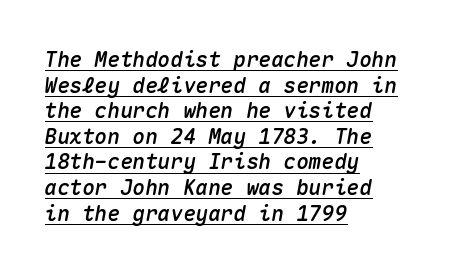
Look at the tracking — it's just the regular setting, nothing added. Compared with undecorated copy, this sample adds a rule below the words. Slant detected: the letters are inclined. Every row of glyphs begins at an identical x-position on the left.
